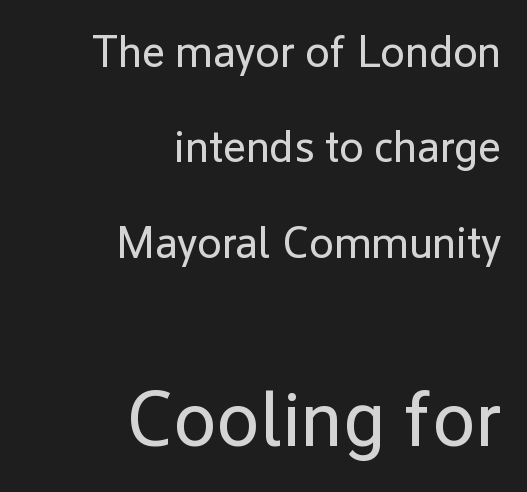
Q: Is the text bold? A: No.
Q: Is the text italic (slanted)? A: No, it is upright.
Q: Is the typeface a serif or a sans-serif typeface? A: Sans-serif.
Q: Is the text underlined? A: No.
Q: How is the paragraph aligned? A: Right-aligned.
Q: Is the spacing between letters normal or unusually wide? A: Normal.
Q: Is the spacing between lines tight, normal or loose? A: Loose.
Q: Which block of text is set in a larger size, the first (top) or the second (bottom)? A: The second (bottom) one.
Q: Width (condensed, normal, or wide)? A: Normal.
Q: Stroke contrast? A: Low.
Q: x-height? A: Medium.
Q: Monospaced? A: No.
